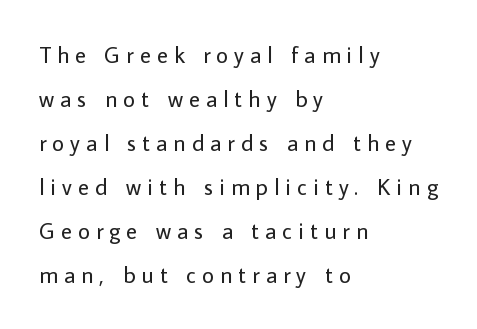
It's the straight-up-and-down kind of type. Bare-footed words on every line. Observe the wide spacing: letters keep a clear distance from each other. Caption: face not bold, strokes unweighted. Widely set lines give the paragraph a tall, airy silhouette.
